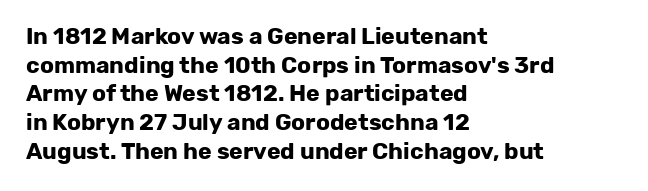
{"italic": "no", "bold": "yes", "underline": "no", "align": "left", "line_spacing": "normal", "line_spacing_ratio": 1.25, "letter_spacing": "normal", "letter_spacing_em": 0.0, "glyph_px": 23}
